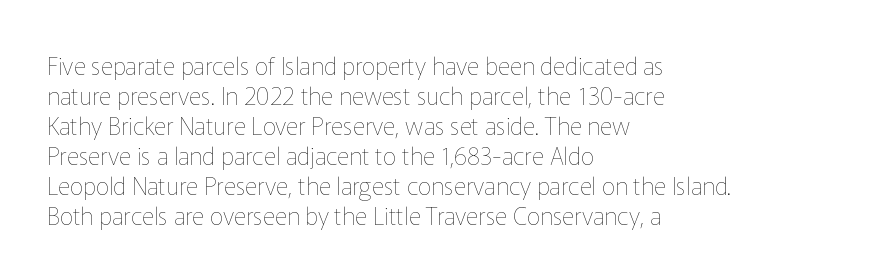
Q: Is the text bold? A: No.
Q: Is the text italic (slanted)? A: No, it is upright.
Q: Is the text underlined? A: No.
Q: How is the paragraph aligned? A: Left-aligned.
Q: Is the spacing between letters normal or unusually wide? A: Normal.
Q: Is the spacing between lines tight, normal or loose? A: Normal.
